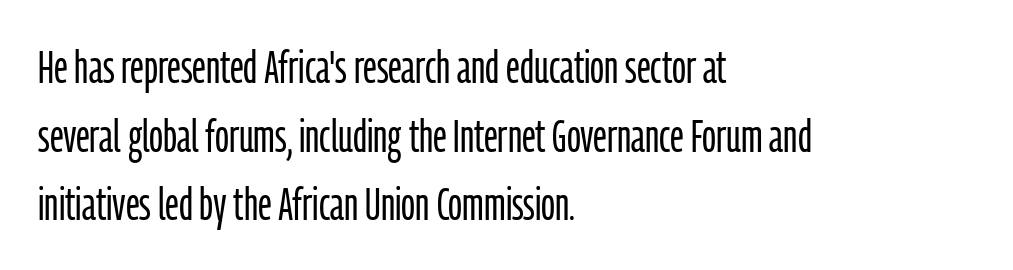
Reading down the block, your eye returns to a fixed left position each line. Underlining? Definitely not there. Each letter keeps its own natural width here, so spacing adapts to shape. Summary of vertical rhythm: regular, with standard interline spacing. Ordinary non-slanted type is in use.
